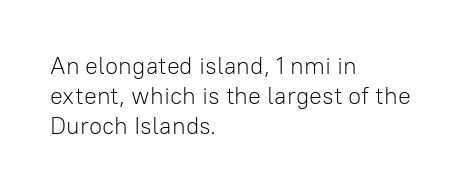
{"italic": "no", "bold": "no", "underline": "no", "align": "left", "line_spacing_ratio": 1.24, "letter_spacing": "normal", "letter_spacing_em": 0.0, "glyph_px": 24}
